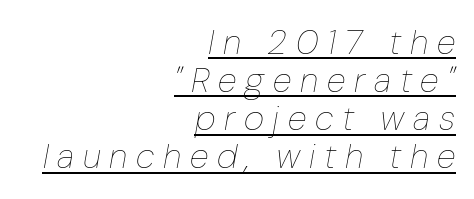
Q: Is the text bold? A: No.
Q: Is the text italic (slanted)? A: Yes, it leans right by about 10 degrees.
Q: Is the text underlined? A: Yes.
Q: How is the paragraph aligned? A: Right-aligned.
Q: Is the spacing between letters normal or unusually wide? A: Unusually wide.
Q: Is the spacing between lines tight, normal or loose? A: Tight.
Q: Width (condensed, normal, or wide)? A: Condensed.
Q: Stroke contrast? A: Low.
Q: x-height? A: Medium.
Q: Monospaced? A: No.
